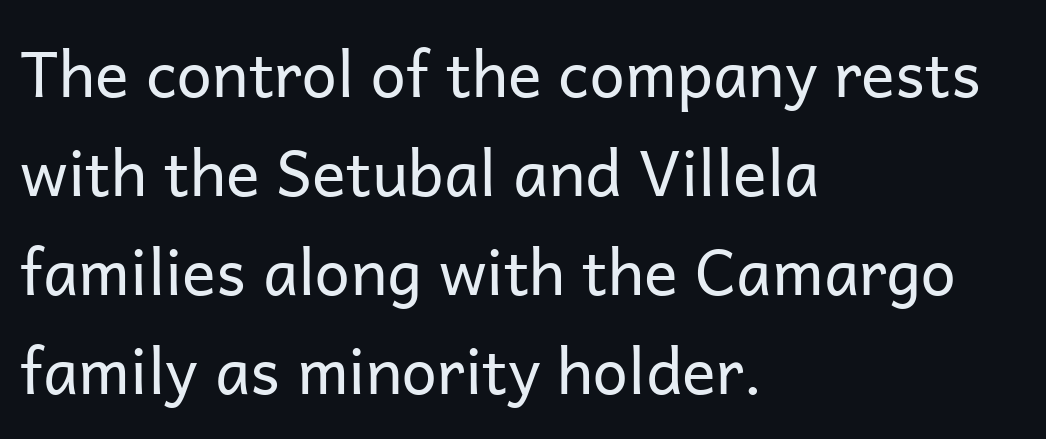
Q: Is the text bold? A: No.
Q: Is the text italic (slanted)? A: No, it is upright.
Q: Is the typeface a serif or a sans-serif typeface? A: Sans-serif.
Q: Is the text underlined? A: No.
Q: How is the paragraph aligned? A: Left-aligned.
Q: Is the spacing between letters normal or unusually wide? A: Normal.
Q: Is the spacing between lines tight, normal or loose? A: Normal.
Q: Width (condensed, normal, or wide)? A: Normal.
Q: Stroke contrast? A: Low.
Q: x-height? A: Medium.
Q: Monospaced? A: No.
